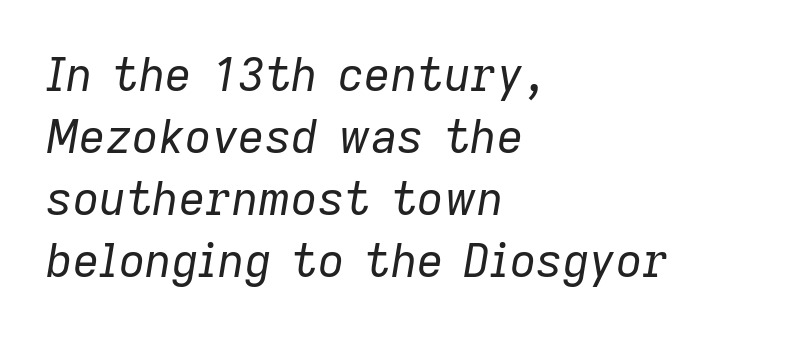
The image shows 46 px regular-weight type, italic (leaning right); set left-aligned, normal line spacing (1.35x), normal letter spacing, not underlined; low stroke contrast and a medium x-height.
